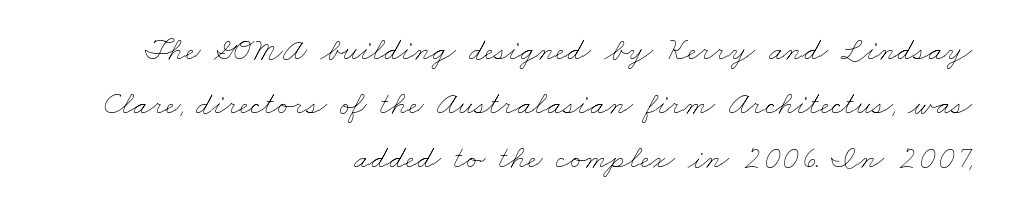
Q: Is the text bold? A: No.
Q: Is the text underlined? A: No.
Q: How is the paragraph aligned? A: Right-aligned.
Q: Is the spacing between letters normal or unusually wide? A: Normal.
Q: Is the spacing between lines tight, normal or loose? A: Normal.
Q: Width (condensed, normal, or wide)? A: Wide.
Q: Stroke contrast? A: Low.
Q: x-height? A: Small.
Q: Monospaced? A: No.
